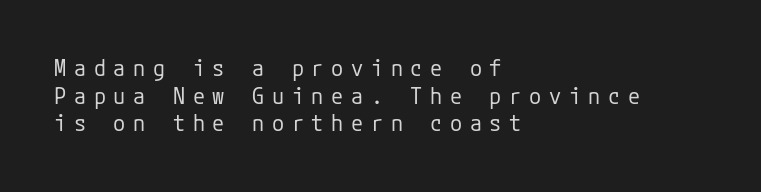
The glyphs are unaccompanied by any horizontal stroke below them. Each new line begins a customary step beneath the previous one. The letterforms stand isolated, each surrounded by extra space. Stems here are at most as thick as an everyday book face. One-word summary of the alignment: left.
